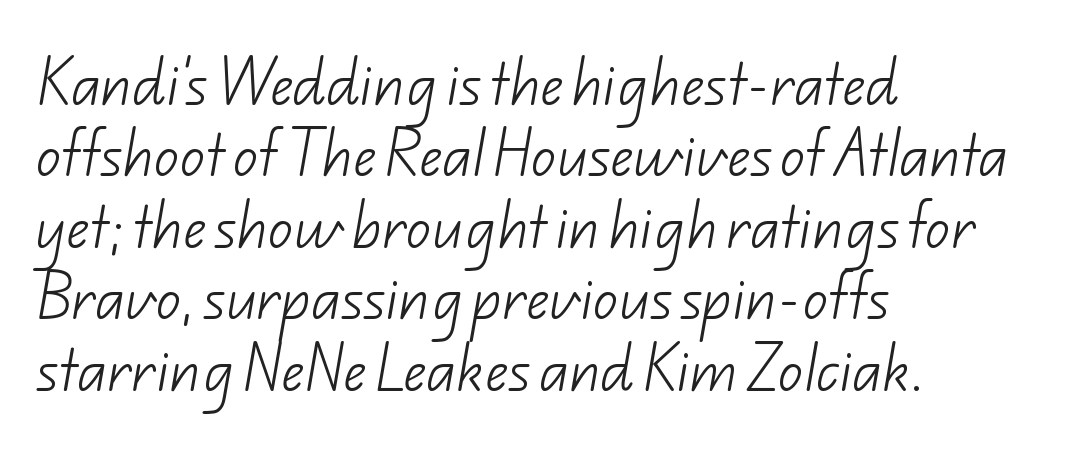
Q: Is the text bold? A: No.
Q: Is the typeface a serif or a sans-serif typeface? A: Sans-serif.
Q: Is the text underlined? A: No.
Q: How is the paragraph aligned? A: Left-aligned.
Q: Is the spacing between letters normal or unusually wide? A: Normal.
Q: Is the spacing between lines tight, normal or loose? A: Normal.
Q: Width (condensed, normal, or wide)? A: Normal.
Q: Stroke contrast? A: Low.
Q: x-height? A: Small.
Q: Monospaced? A: No.
